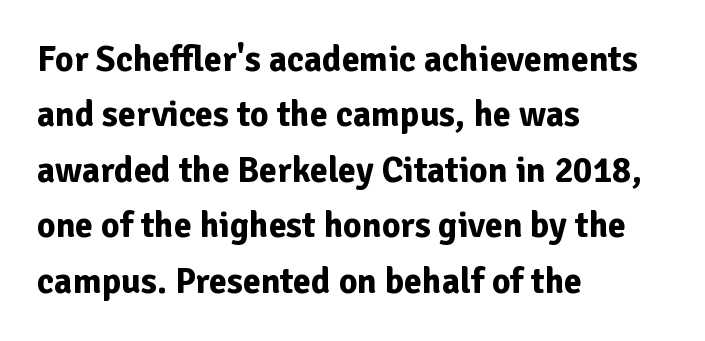
{"serif": "no", "italic": "no", "bold": "yes", "weight": "bold", "width": "normal", "stroke_contrast": "low", "x_height": "medium", "monospaced": "no", "underline": "no", "align": "left", "line_spacing": "normal", "line_spacing_ratio": 1.54, "letter_spacing": "normal", "letter_spacing_em": 0.0, "glyph_px": 36}
